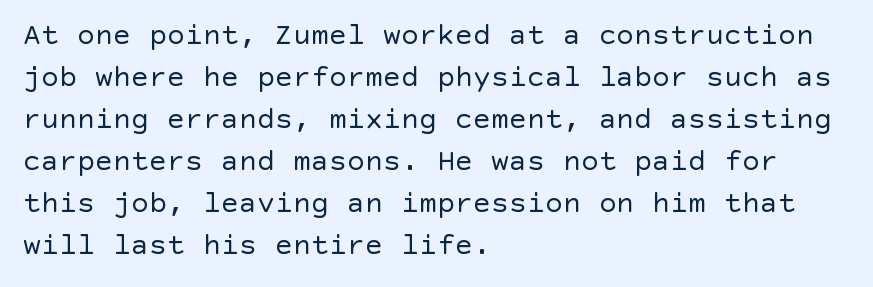
The image shows 30 px regular-weight sans-serif type, upright; set left-aligned, normal line spacing (1.4x), normal letter spacing, not underlined; a large x-height.
